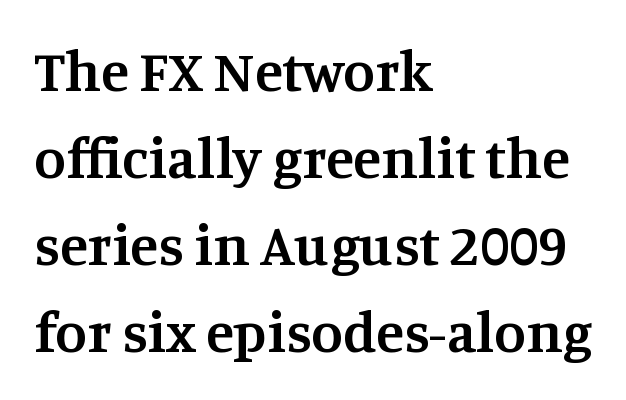
Q: Is the text bold? A: Semi-bold.
Q: Is the text italic (slanted)? A: No, it is upright.
Q: Is the typeface a serif or a sans-serif typeface? A: Serif.
Q: Is the text underlined? A: No.
Q: How is the paragraph aligned? A: Left-aligned.
Q: Is the spacing between letters normal or unusually wide? A: Normal.
Q: Is the spacing between lines tight, normal or loose? A: Normal.
Q: Width (condensed, normal, or wide)? A: Normal.
Q: Stroke contrast? A: Medium.
Q: x-height? A: Large.
Q: Monospaced? A: No.
